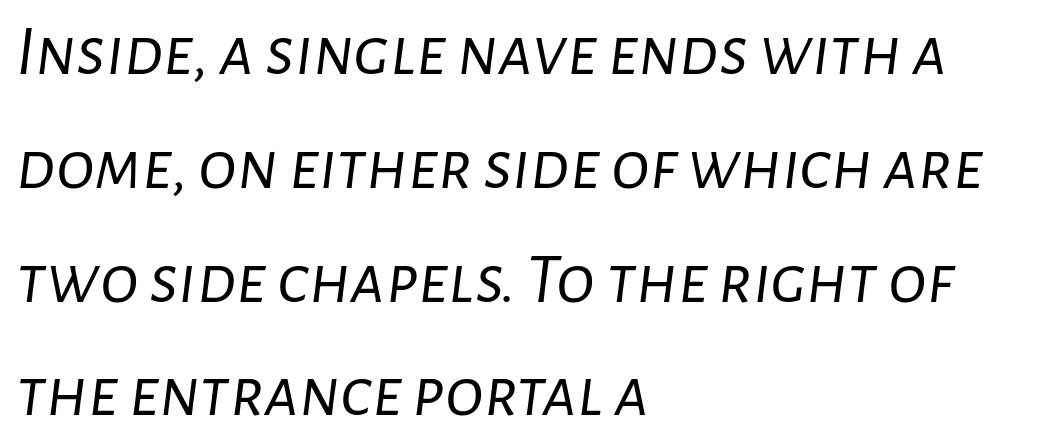
{"italic": "yes", "lean": "right", "slant_degrees": 7, "bold": "no", "weight": "light", "width": "normal", "stroke_contrast": "low", "x_height": "medium", "monospaced": "no", "underline": "no", "align": "left", "line_spacing": "normal", "line_spacing_ratio": 1.58, "letter_spacing": "normal", "letter_spacing_em": 0.0, "glyph_px": 72}
